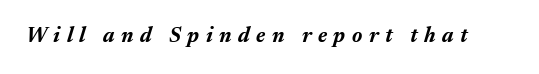
The image shows 21 px bold type, italic (leaning right); set unusually wide letter spacing (+0.31 em), not underlined.
